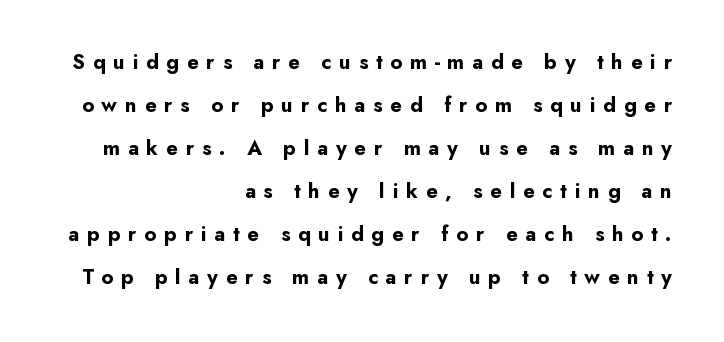
{"italic": "no", "bold": "yes", "underline": "no", "align": "right", "line_spacing": "loose", "line_spacing_ratio": 2.05, "letter_spacing": "wide", "letter_spacing_em": 0.37, "glyph_px": 21}
